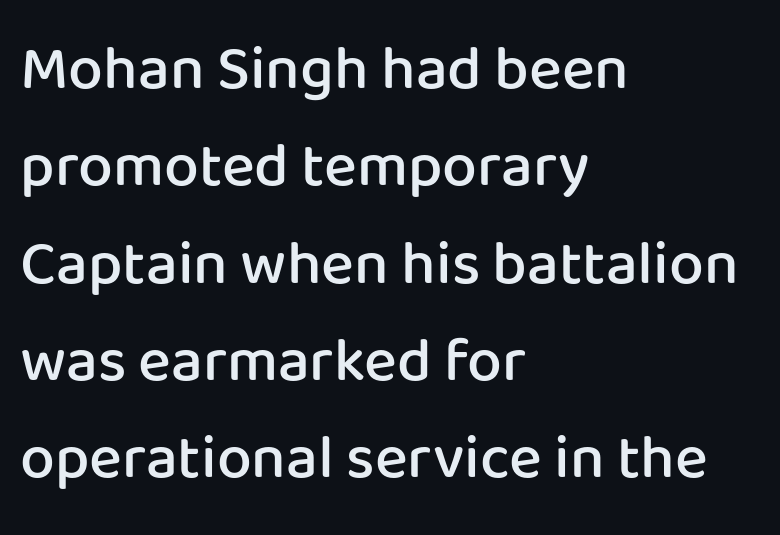
The image shows 62 px semibold sans-serif type, upright; set left-aligned, normal line spacing (1.57x), normal letter spacing, not underlined; low stroke contrast and a medium x-height.
